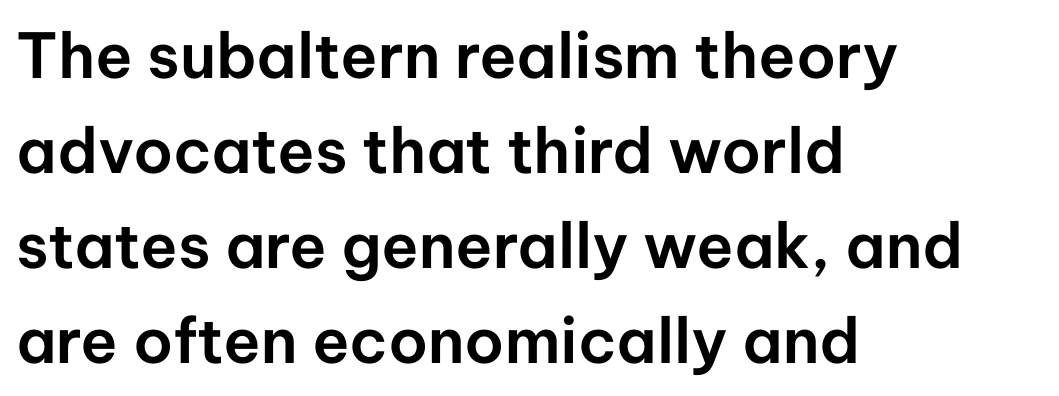
Which margin do the lines hug? The left one — the right edge is uneven. Does the leading feel generous? No, just average. Style check: upright. Font category for this specimen: sans-serif. The rendering uses natural spacing where letterforms have individual widths. The face used here is rendered with its standard letterfit.
